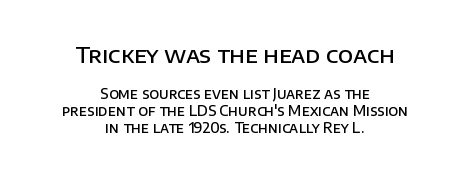
Short and long lines alike share a common midpoint. Top chunk: large. Bottom chunk: small. This rendering leaves character spacing at its baseline value. Ordinary non-slanted type is in use.
